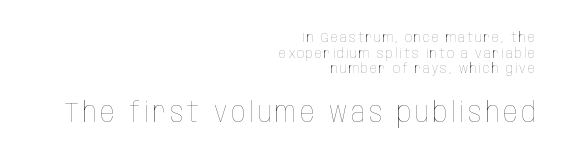
The image shows 28 px thin, condensed type, upright; set right-aligned, tight line spacing (1.11x), not underlined; the second (bottom) block is 2.0x larger; low stroke contrast and a large x-height.
